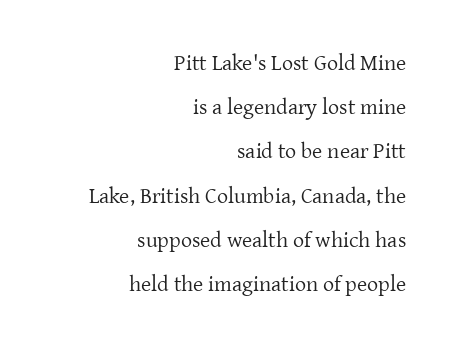
Q: Is the text bold? A: No.
Q: Is the text italic (slanted)? A: No, it is upright.
Q: Is the text underlined? A: No.
Q: How is the paragraph aligned? A: Right-aligned.
Q: Is the spacing between letters normal or unusually wide? A: Normal.
Q: Is the spacing between lines tight, normal or loose? A: Loose.
